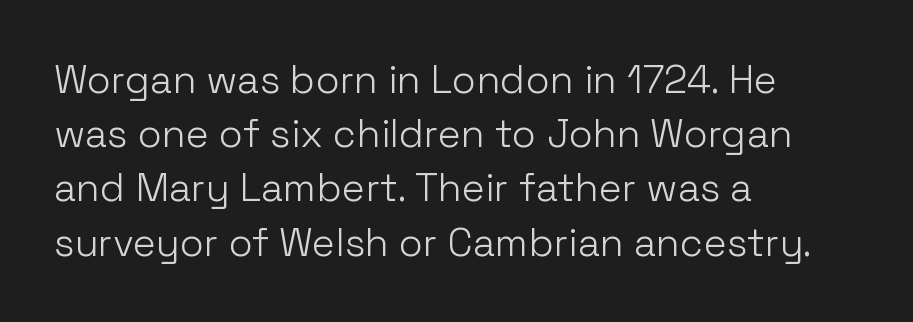
{"serif": "no", "italic": "no", "bold": "no", "weight": "light", "width": "normal", "stroke_contrast": "low", "x_height": "medium", "monospaced": "no", "underline": "no", "align": "left", "line_spacing": "normal", "line_spacing_ratio": 1.39, "letter_spacing": "normal", "letter_spacing_em": 0.0, "glyph_px": 39}
